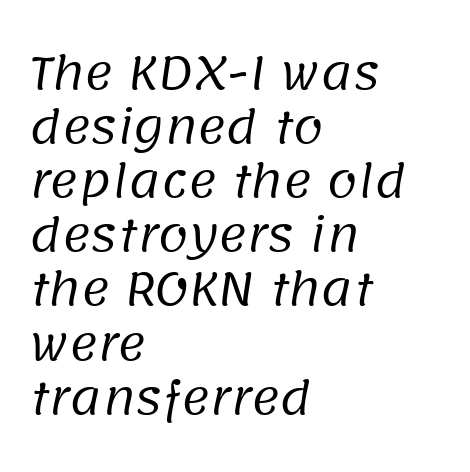
The image shows 44 px regular-weight sans-serif type; set left-aligned, line spacing 1.23x, normal letter spacing, not underlined; low stroke contrast and a large x-height.
